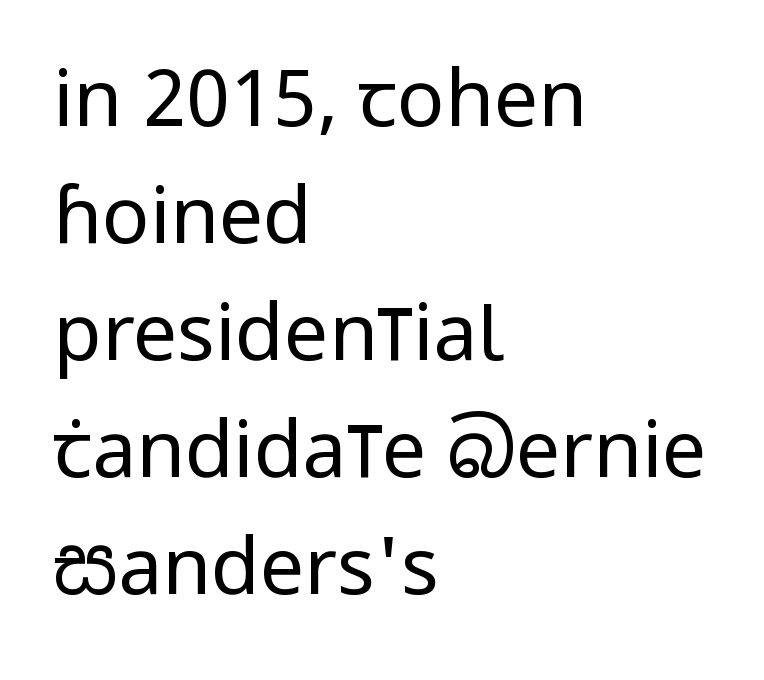
The image shows 79 px regular-weight, condensed sans-serif type, upright; set left-aligned, normal line spacing (1.48x), normal letter spacing, not underlined; low stroke contrast and a large x-height.
